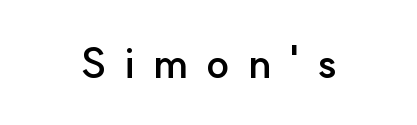
Q: Is the text bold? A: Yes.
Q: Is the text italic (slanted)? A: No, it is upright.
Q: Is the typeface a serif or a sans-serif typeface? A: Sans-serif.
Q: Is the text underlined? A: No.
Q: Is the spacing between letters normal or unusually wide? A: Unusually wide.
Q: Width (condensed, normal, or wide)? A: Normal.
Q: Stroke contrast? A: Low.
Q: x-height? A: Small.
Q: Monospaced? A: No.
